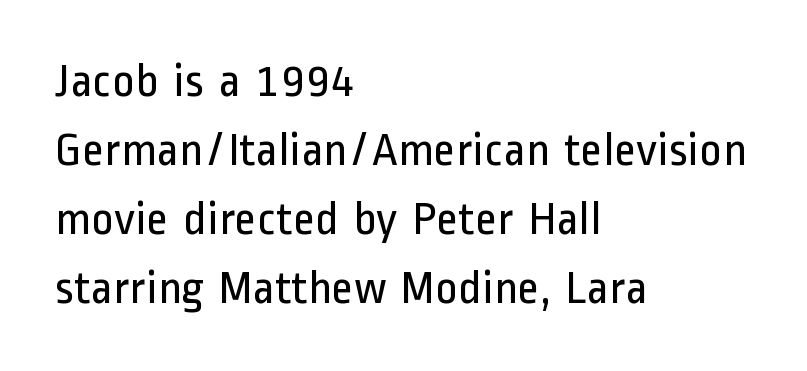
The image shows 48 px regular-weight, condensed sans-serif type, upright; set left-aligned, normal line spacing (1.44x), normal letter spacing, not underlined; low stroke contrast and a medium x-height.
